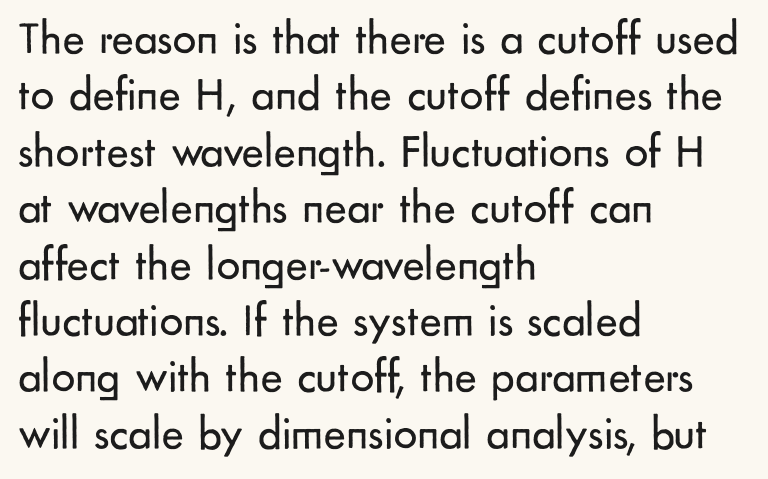
Q: Is the text bold? A: No.
Q: Is the text italic (slanted)? A: No, it is upright.
Q: Is the typeface a serif or a sans-serif typeface? A: Sans-serif.
Q: Is the text underlined? A: No.
Q: How is the paragraph aligned? A: Left-aligned.
Q: Is the spacing between letters normal or unusually wide? A: Normal.
Q: Width (condensed, normal, or wide)? A: Normal.
Q: Stroke contrast? A: Low.
Q: x-height? A: Small.
Q: Monospaced? A: No.
